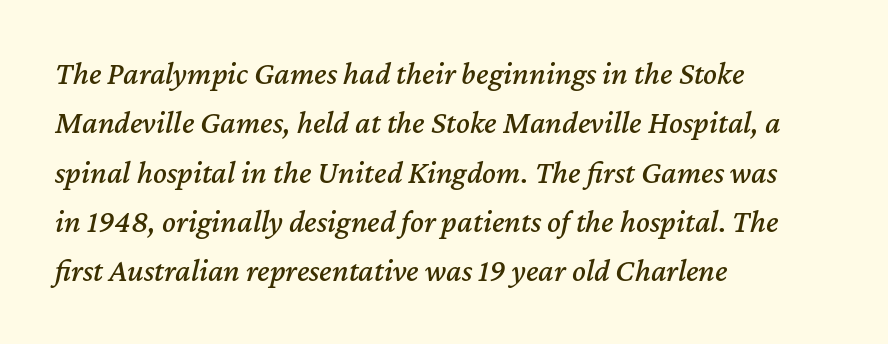
The image shows 32 px text type, italic (leaning right); set left-aligned, normal line spacing (1.54x), normal letter spacing, not underlined; medium stroke contrast and a medium x-height.
